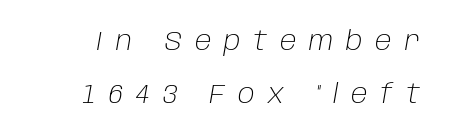
Q: Is the text bold? A: No.
Q: Is the text italic (slanted)? A: Yes, it leans right by about 10 degrees.
Q: Is the text underlined? A: No.
Q: Is the spacing between letters normal or unusually wide? A: Unusually wide.
Q: Is the spacing between lines tight, normal or loose? A: Loose.
